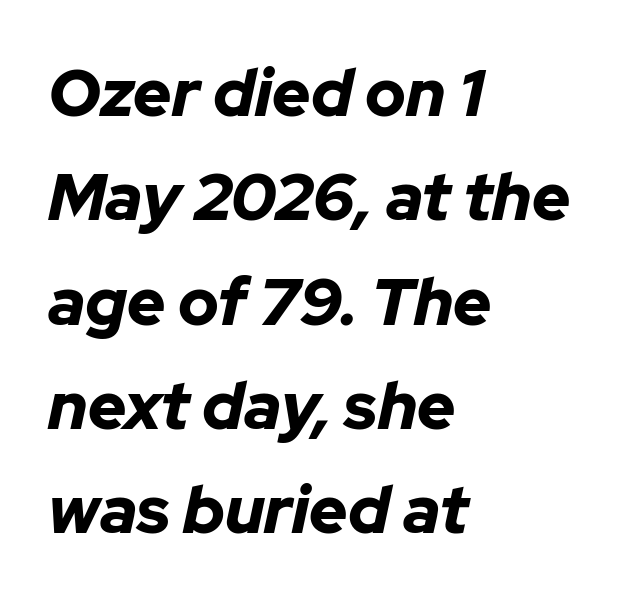
Emphasis-style slanted type is in use. Is there much room between lines? A standard amount, neither cramped nor airy. You could call the tracking neutral — neither tight nor loose. Strokes here are thick enough to call this a true bold. The string is rendered with underlining switched off.
